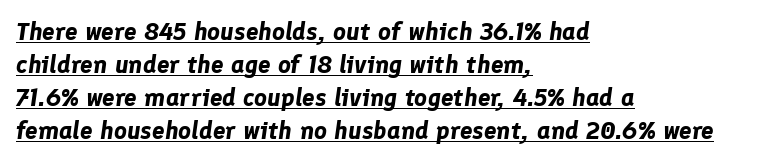
A continuous stroke trails under the words, as in a hyperlink. This block has exactly the height ordinary leading produces. Emphasis by weight is at full strength: bold. Between one letter and the next there's only the usual sliver of space.
